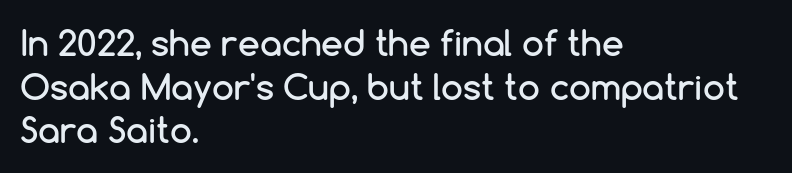
Q: Is the text italic (slanted)? A: No, it is upright.
Q: Is the typeface a serif or a sans-serif typeface? A: Sans-serif.
Q: Is the text underlined? A: No.
Q: How is the paragraph aligned? A: Left-aligned.
Q: Is the spacing between letters normal or unusually wide? A: Normal.
Q: Is the spacing between lines tight, normal or loose? A: Normal.
Q: Width (condensed, normal, or wide)? A: Normal.
Q: Stroke contrast? A: Low.
Q: x-height? A: Medium.
Q: Monospaced? A: No.
